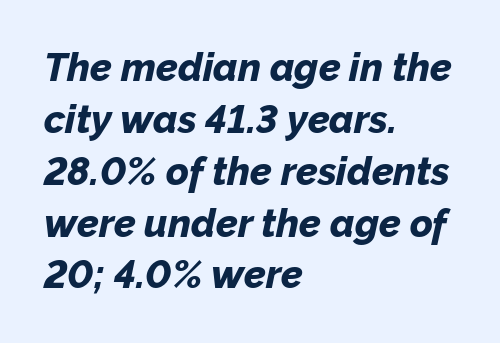
{"italic": "yes", "lean": "right", "slant_degrees": 12, "bold": "yes", "weight": "bold", "width": "normal", "stroke_contrast": "low", "x_height": "medium", "monospaced": "no", "underline": "no", "align": "left", "line_spacing": "normal", "line_spacing_ratio": 1.33, "letter_spacing": "normal", "letter_spacing_em": 0.0, "glyph_px": 39}
